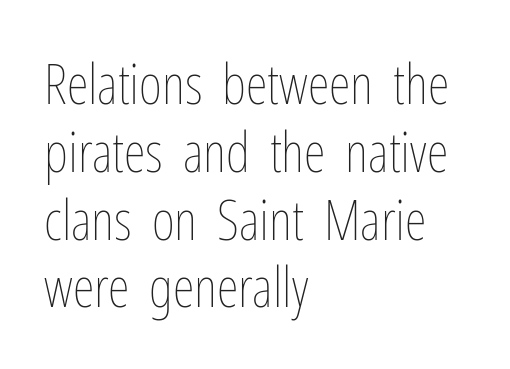
Q: Is the text bold? A: No.
Q: Is the text italic (slanted)? A: No, it is upright.
Q: Is the text underlined? A: No.
Q: How is the paragraph aligned? A: Left-aligned.
Q: Is the spacing between letters normal or unusually wide? A: Normal.
Q: Width (condensed, normal, or wide)? A: Condensed.
Q: Stroke contrast? A: Low.
Q: x-height? A: Medium.
Q: Monospaced? A: No.
